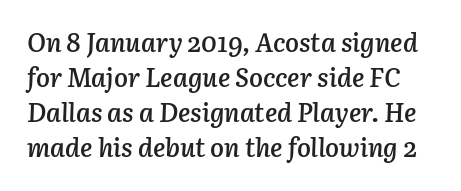
{"italic": "yes", "lean": "right", "slant_degrees": 3, "bold": "semi", "underline": "no", "line_spacing": "normal", "line_spacing_ratio": 1.34, "letter_spacing": "normal", "letter_spacing_em": 0.0, "glyph_px": 26}
